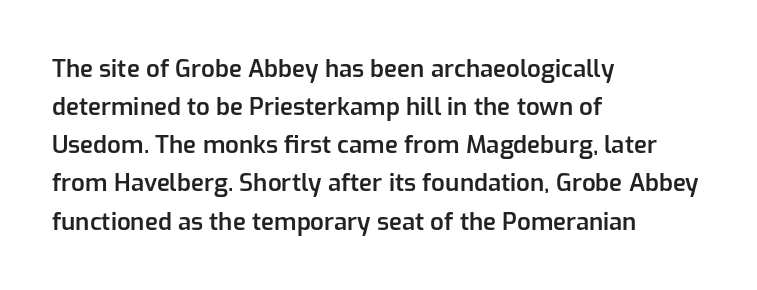
Q: Is the text bold? A: Semi-bold.
Q: Is the text italic (slanted)? A: No, it is upright.
Q: Is the text underlined? A: No.
Q: How is the paragraph aligned? A: Left-aligned.
Q: Is the spacing between letters normal or unusually wide? A: Normal.
Q: Is the spacing between lines tight, normal or loose? A: Normal.
